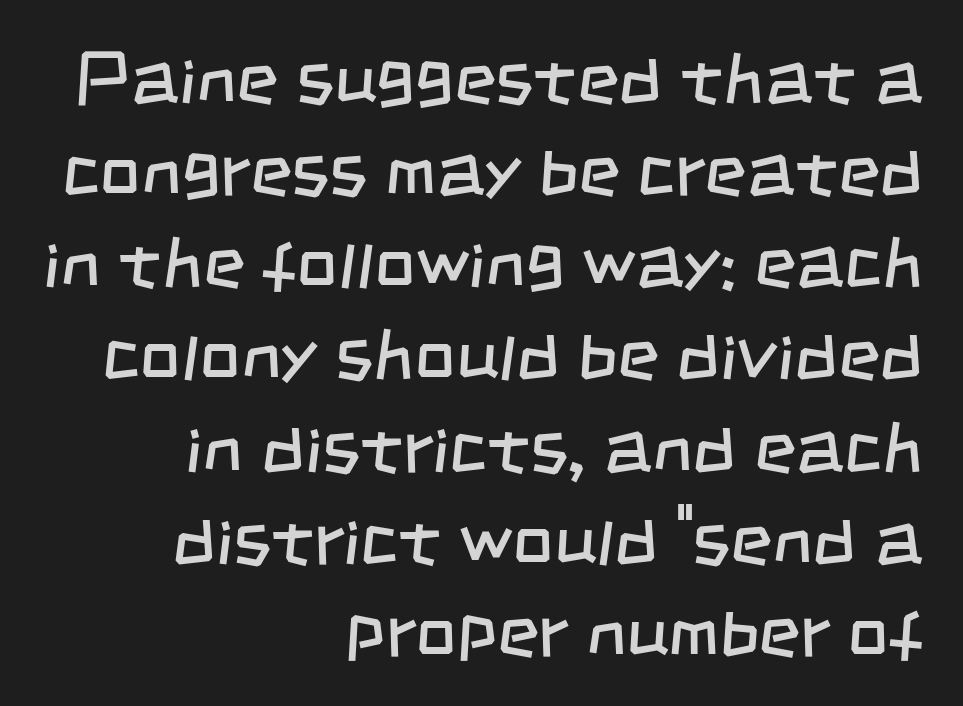
{"serif": "no", "bold": "no", "weight": "regular", "width": "condensed", "stroke_contrast": "low", "x_height": "large", "monospaced": "no", "underline": "no", "align": "right", "line_spacing": "normal", "line_spacing_ratio": 1.28, "letter_spacing": "normal", "letter_spacing_em": 0.0, "glyph_px": 72}
